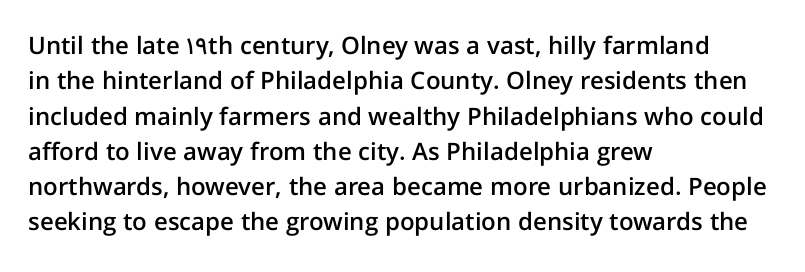
{"italic": "no", "bold": "semi", "underline": "no", "align": "left", "line_spacing": "normal", "line_spacing_ratio": 1.47, "letter_spacing": "normal", "letter_spacing_em": 0.0, "glyph_px": 24}
